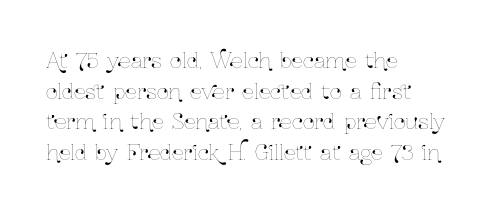
Style check: upright. Quick note: interline space is typical. This sample uses plain, unmodified letter spacing. In CSS terms this would be text-align: left.
